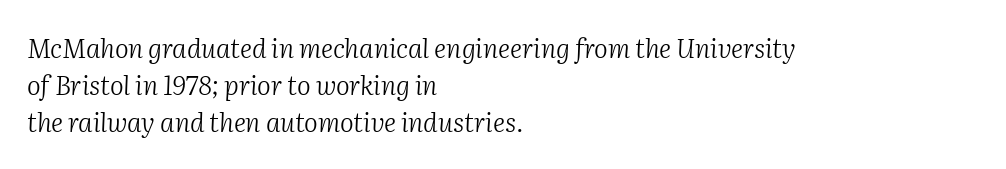
The text block is weighted toward the left margin, trailing off unevenly rightward. Words float on clear page, feet unadorned. Observe the lean: these are italic letterforms. Nothing heavy about these letters — not bold at all. The vertical gap from one line to the next is medium. Students, note that the glyphs here touch the page at normal intervals.
